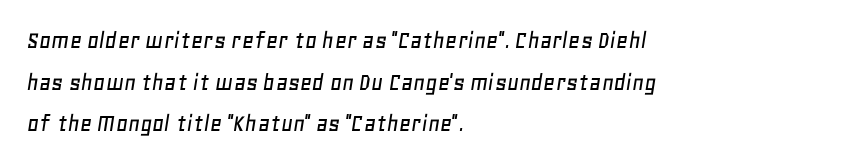
Slant detected: the letters are inclined. Unmarked baselines from the first word to the last. Compared with typical paragraphs, the rows here are spaced about the same. One-word summary of the alignment: left. Between one letter and the next there's only the usual sliver of space.
